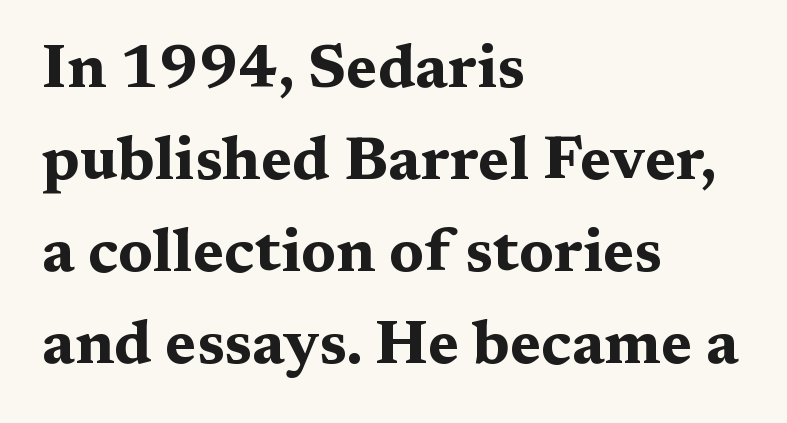
{"serif": "yes", "italic": "no", "bold": "yes", "weight": "bold", "width": "wide", "stroke_contrast": "medium", "x_height": "medium", "monospaced": "no", "underline": "no", "align": "left", "line_spacing": "normal", "line_spacing_ratio": 1.51, "letter_spacing": "normal", "letter_spacing_em": 0.0, "glyph_px": 61}
